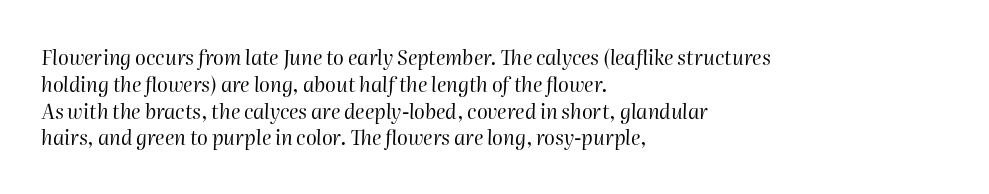
{"italic": "yes", "lean": "right", "slant_degrees": 2, "bold": "no", "underline": "no", "align": "left", "line_spacing": "normal", "line_spacing_ratio": 1.34, "letter_spacing": "normal", "letter_spacing_em": 0.0, "glyph_px": 20}
